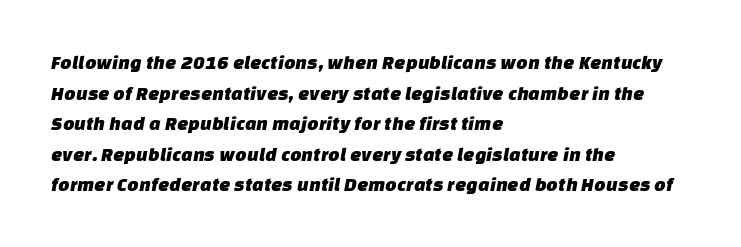
Q: Is the text underlined? A: No.
Q: How is the paragraph aligned? A: Left-aligned.
Q: Is the spacing between letters normal or unusually wide? A: Normal.
Q: Is the spacing between lines tight, normal or loose? A: Normal.
